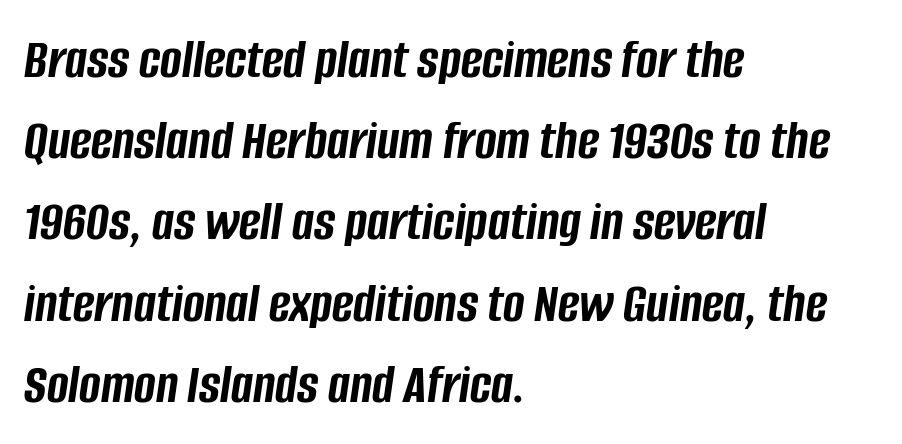
The image shows 58 px semibold, condensed type, italic (leaning right); set left-aligned, normal line spacing (1.4x), normal letter spacing, not underlined; low stroke contrast and a large x-height.
